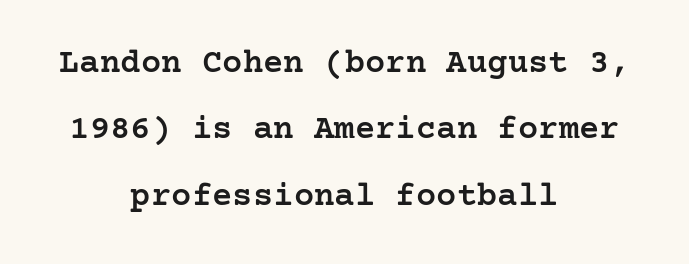
{"serif": "yes", "italic": "no", "bold": "semi", "weight": "semibold", "width": "normal", "stroke_contrast": "low", "x_height": "medium", "underline": "no", "align": "center", "line_spacing": "loose", "line_spacing_ratio": 1.95, "letter_spacing": "normal", "letter_spacing_em": 0.0, "glyph_px": 34}
